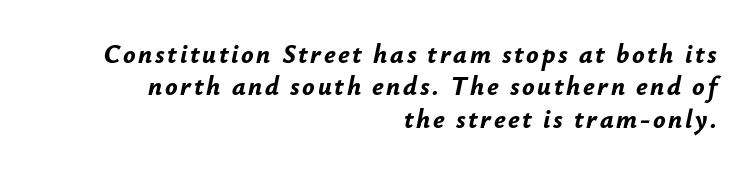
The image shows 26 px bold type, italic (leaning right); set right-aligned, normal line spacing (1.25x), not underlined.
